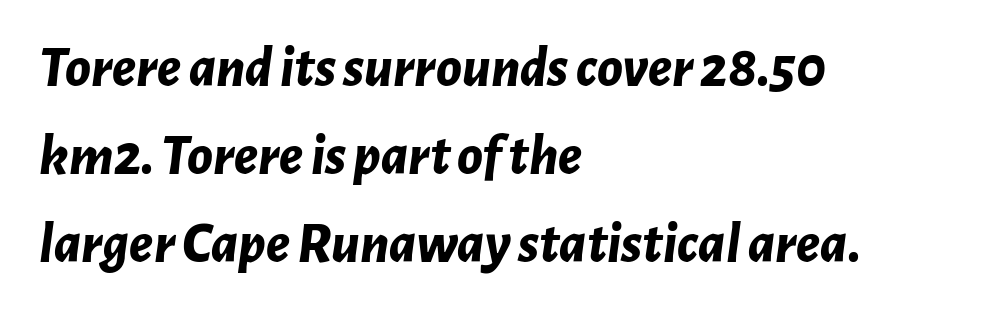
Q: Is the text bold? A: Yes.
Q: Is the text italic (slanted)? A: Yes, it leans right by about 7 degrees.
Q: Is the text underlined? A: No.
Q: How is the paragraph aligned? A: Left-aligned.
Q: Is the spacing between letters normal or unusually wide? A: Normal.
Q: Is the spacing between lines tight, normal or loose? A: Normal.
Q: Width (condensed, normal, or wide)? A: Normal.
Q: Stroke contrast? A: Low.
Q: x-height? A: Medium.
Q: Monospaced? A: No.
